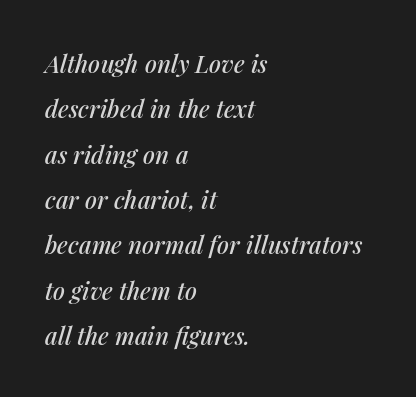
The image shows 24 px text type, italic (leaning right); set left-aligned, line spacing 1.89x, normal letter spacing, not underlined.
